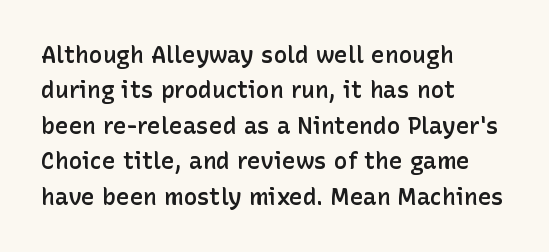
{"italic": "no", "bold": "semi", "underline": "no", "align": "left", "line_spacing": "normal", "line_spacing_ratio": 1.54, "letter_spacing": "normal", "letter_spacing_em": 0.0, "glyph_px": 23}
